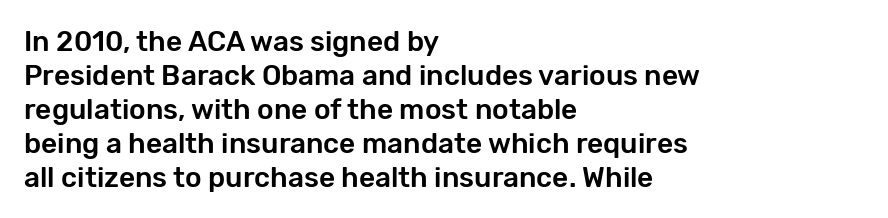
The paragraph has a hard left edge and a soft right edge. Unlike italic type, these characters show no tilt at all. The passage shown is typeset with a sans-serif family. These lines are rendered in a variable-pitch font. Only glyphs here, with clear space below each row. You could call the tracking neutral — neither tight nor loose.
